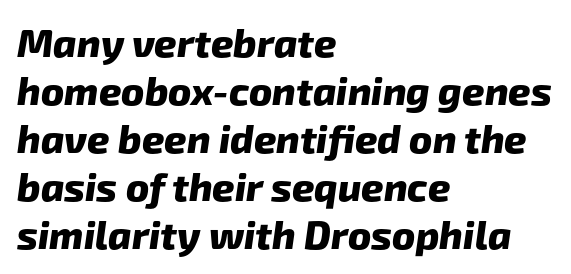
Q: Is the text bold? A: Yes.
Q: Is the typeface a serif or a sans-serif typeface? A: Sans-serif.
Q: Is the text underlined? A: No.
Q: How is the paragraph aligned? A: Left-aligned.
Q: Is the spacing between letters normal or unusually wide? A: Normal.
Q: Width (condensed, normal, or wide)? A: Normal.
Q: Stroke contrast? A: Low.
Q: x-height? A: Medium.
Q: Monospaced? A: No.
